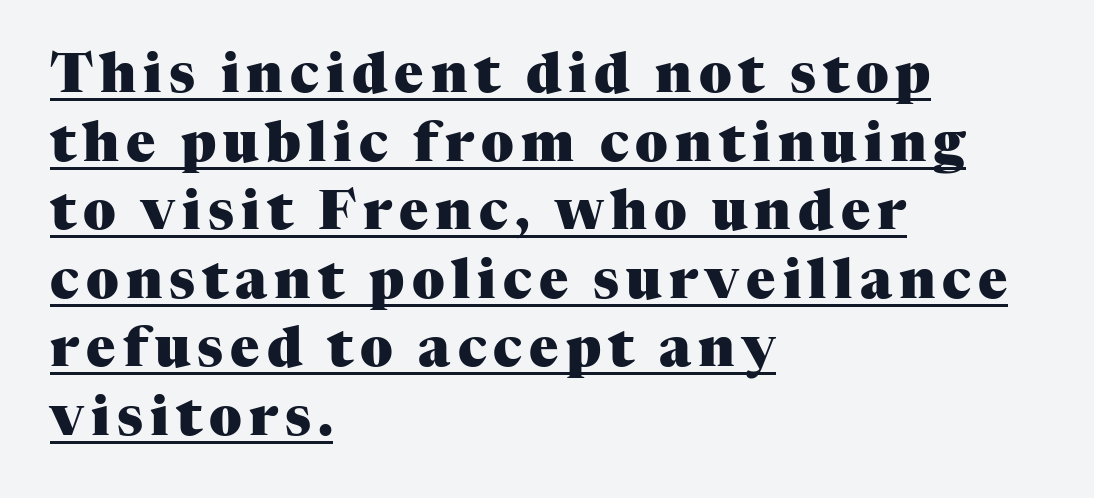
The image shows 54 px heavy serif type, upright; set left-aligned, normal line spacing (1.27x), underlined; medium stroke contrast and a medium x-height.
